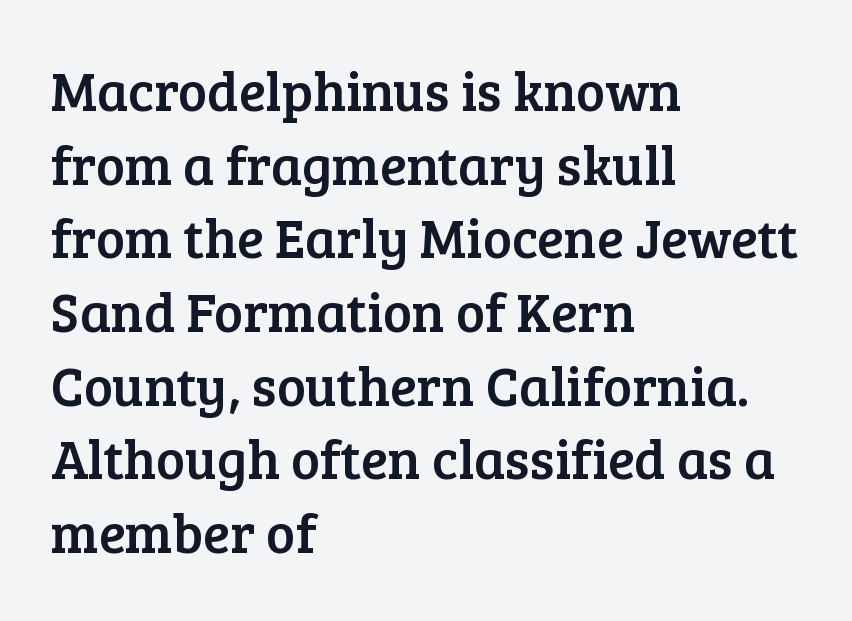
Q: Is the text italic (slanted)? A: No, it is upright.
Q: Is the typeface a serif or a sans-serif typeface? A: Serif.
Q: Is the text underlined? A: No.
Q: How is the paragraph aligned? A: Left-aligned.
Q: Is the spacing between letters normal or unusually wide? A: Normal.
Q: Is the spacing between lines tight, normal or loose? A: Normal.
Q: Width (condensed, normal, or wide)? A: Normal.
Q: Stroke contrast? A: Low.
Q: x-height? A: Medium.
Q: Monospaced? A: No.
